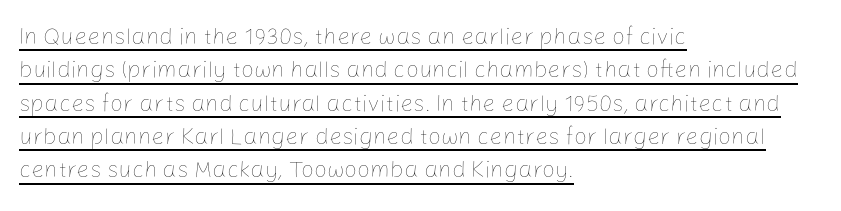
The vertical gap from one line to the next is medium. The characters are drawn with everyday or finer stroke widths. The specimen includes a rule beneath the text block's lines. The gaps between neighbouring characters are ordinary and unremarkable. These lines stack with their left ends in a neat column. This is roman type, the default non-slanted kind.
